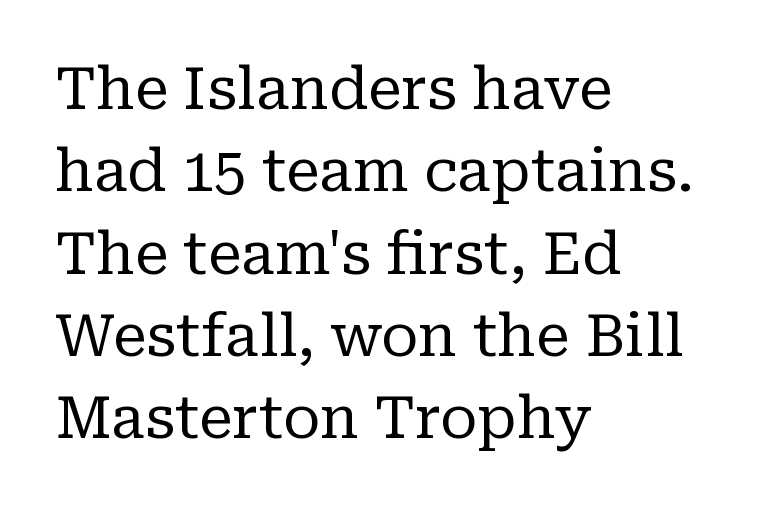
Descenders hang freely into open space. The font's upright variant was chosen for this text. Each letter keeps its own natural width here, so spacing adapts to shape. The passage shown is not bold in any degree. If you drew a ruler down the left edge, every line would touch it.
